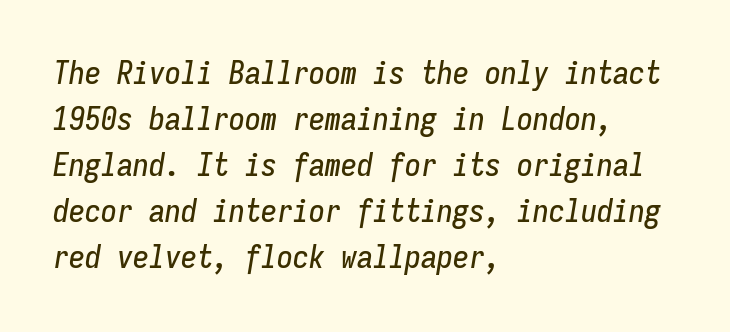
Designer's note — italics engaged. Regular leading. Is the block centered? No — it sits flush against the left margin. Lines of text with bare space underneath. Every character here occupies the same horizontal width, giving the sample a typewriter-like rhythm.
